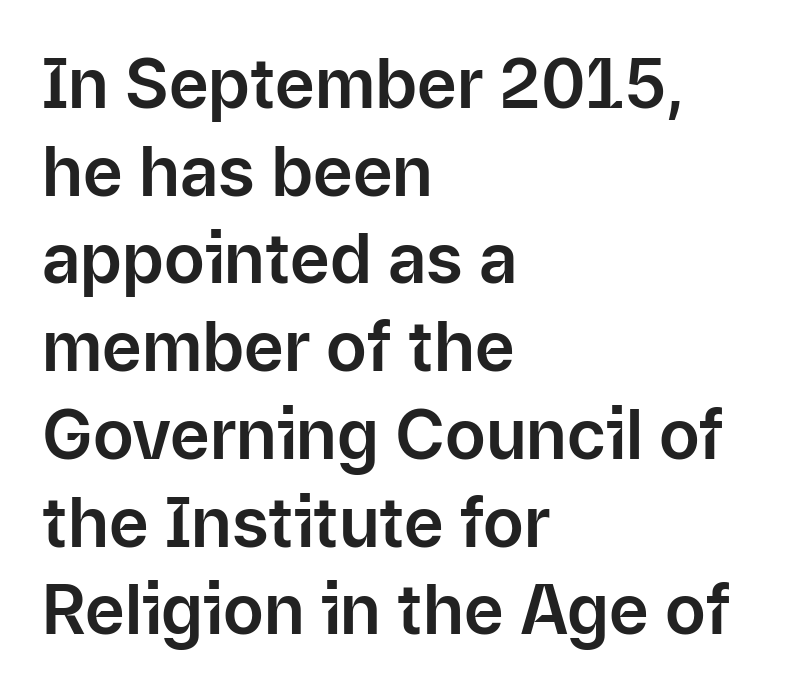
{"serif": "no", "italic": "no", "width": "normal", "stroke_contrast": "low", "x_height": "medium", "monospaced": "no", "underline": "no", "align": "left", "line_spacing": "normal", "line_spacing_ratio": 1.29, "letter_spacing": "normal", "letter_spacing_em": 0.0, "glyph_px": 68}
